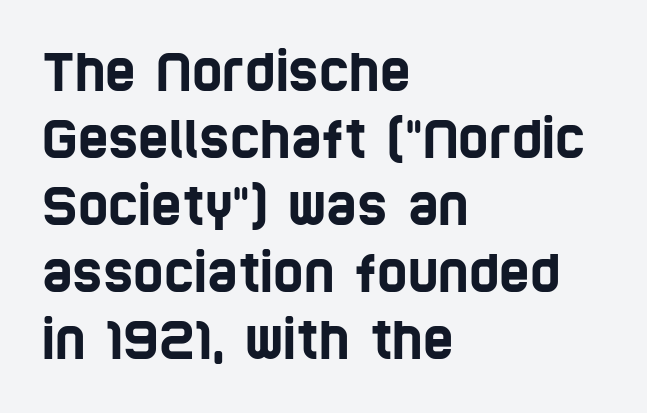
{"serif": "no", "width": "condensed", "stroke_contrast": "low", "x_height": "large", "monospaced": "no", "underline": "no", "align": "left", "line_spacing": "normal", "line_spacing_ratio": 1.29, "letter_spacing": "normal", "letter_spacing_em": 0.0, "glyph_px": 52}
